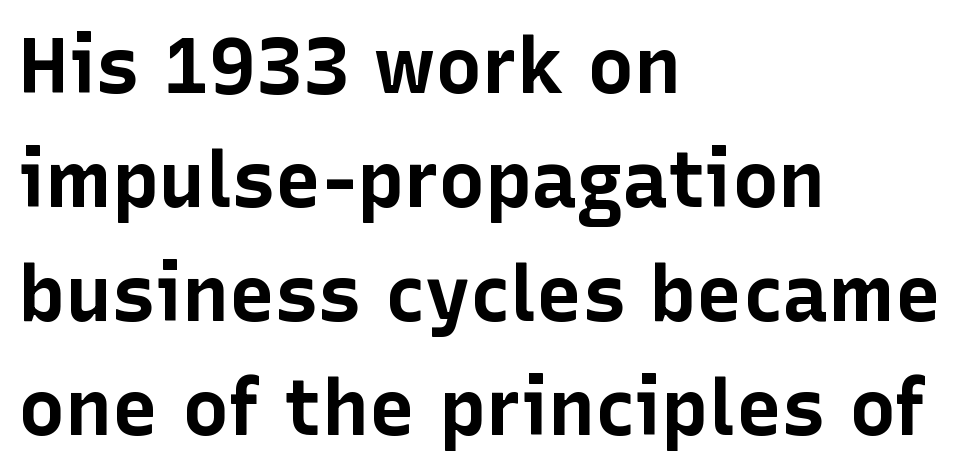
{"serif": "no", "italic": "no", "bold": "yes", "weight": "bold", "width": "normal", "stroke_contrast": "low", "x_height": "medium", "monospaced": "no", "underline": "no", "align": "left", "line_spacing": "normal", "line_spacing_ratio": 1.46, "letter_spacing": "normal", "letter_spacing_em": 0.0, "glyph_px": 78}
